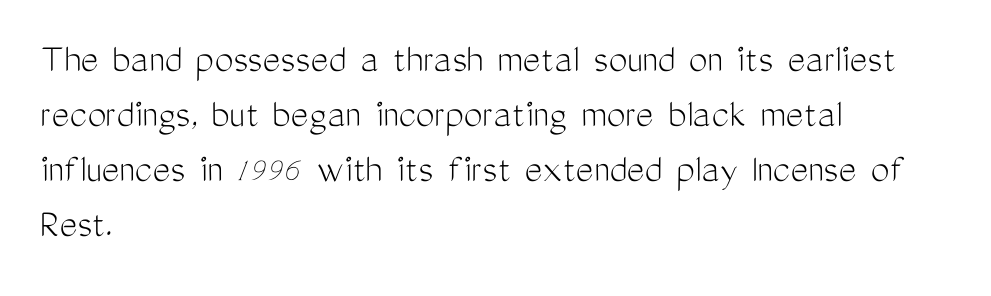
Q: Is the text bold? A: No.
Q: Is the text italic (slanted)? A: No, it is upright.
Q: Is the typeface a serif or a sans-serif typeface? A: Sans-serif.
Q: Is the text underlined? A: No.
Q: How is the paragraph aligned? A: Left-aligned.
Q: Is the spacing between letters normal or unusually wide? A: Normal.
Q: Is the spacing between lines tight, normal or loose? A: Normal.
Q: Width (condensed, normal, or wide)? A: Condensed.
Q: Stroke contrast? A: Medium.
Q: x-height? A: Medium.
Q: Monospaced? A: No.
